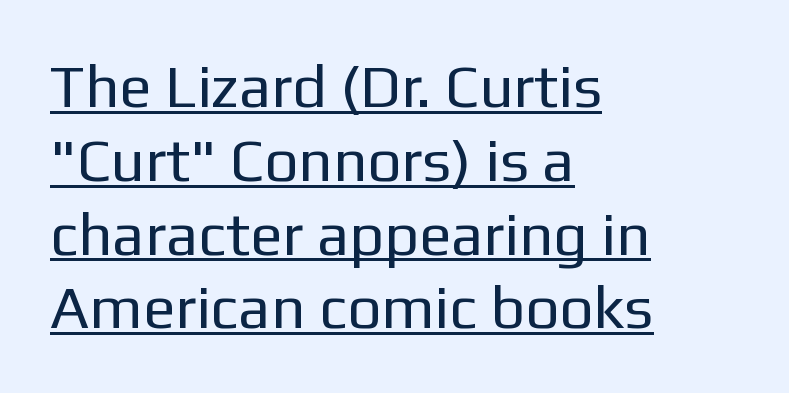
The image shows 60 px regular-weight sans-serif type, upright; set left-aligned, line spacing 1.23x, normal letter spacing, underlined; low stroke contrast and a medium x-height.
